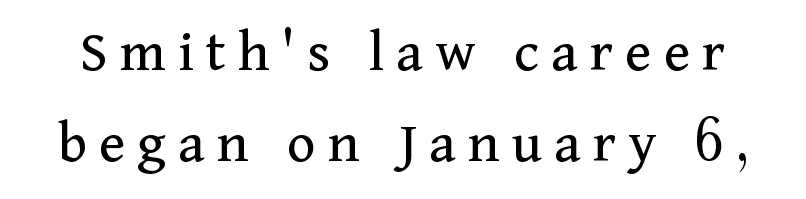
Q: Is the text bold? A: No.
Q: Is the text italic (slanted)? A: No, it is upright.
Q: Is the typeface a serif or a sans-serif typeface? A: Serif.
Q: Is the text underlined? A: No.
Q: Is the spacing between letters normal or unusually wide? A: Unusually wide.
Q: Is the spacing between lines tight, normal or loose? A: Normal.
Q: Width (condensed, normal, or wide)? A: Normal.
Q: Stroke contrast? A: Medium.
Q: x-height? A: Medium.
Q: Monospaced? A: No.
